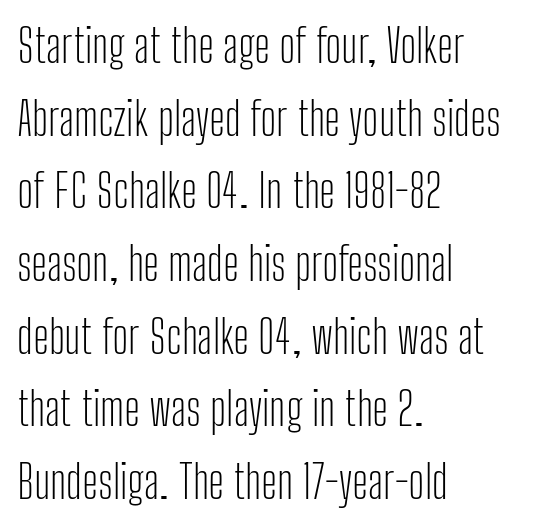
Q: Is the text bold? A: No.
Q: Is the text italic (slanted)? A: No, it is upright.
Q: Is the typeface a serif or a sans-serif typeface? A: Sans-serif.
Q: Is the text underlined? A: No.
Q: How is the paragraph aligned? A: Left-aligned.
Q: Is the spacing between letters normal or unusually wide? A: Normal.
Q: Is the spacing between lines tight, normal or loose? A: Normal.
Q: Width (condensed, normal, or wide)? A: Condensed.
Q: Stroke contrast? A: Low.
Q: x-height? A: Medium.
Q: Monospaced? A: No.
